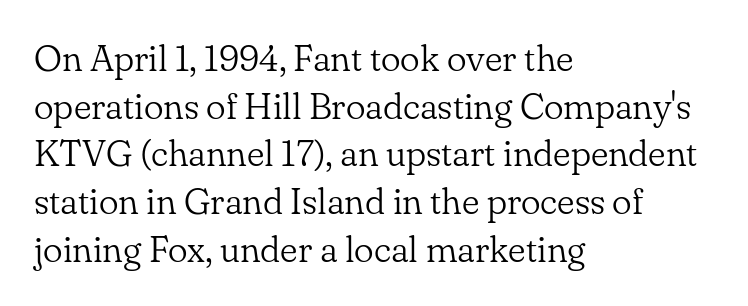
{"serif": "yes", "italic": "no", "bold": "no", "weight": "light", "width": "normal", "stroke_contrast": "low", "x_height": "small", "monospaced": "no", "underline": "no", "align": "left", "line_spacing": "normal", "line_spacing_ratio": 1.29, "letter_spacing": "normal", "letter_spacing_em": 0.0, "glyph_px": 37}
